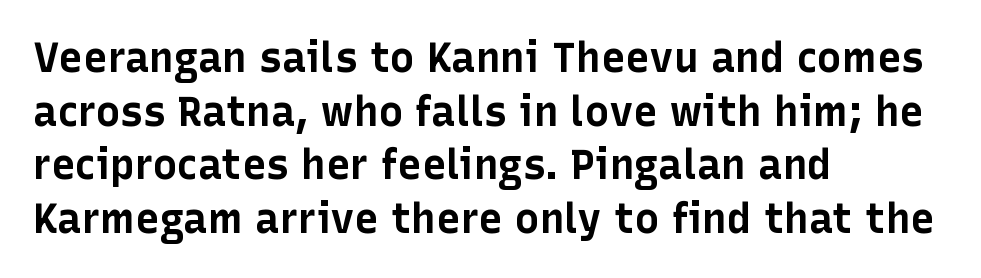
The string is rendered with underlining switched off. The font is running at its bold setting. Vertical strokes here are truly vertical. Normally led — the rows are evenly, conventionally spaced.
